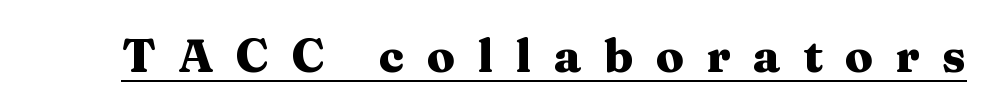
The rendering shows small feet on the letterforms — a serif design. Upright lettering throughout. There is plenty of visible air inserted between adjacent glyphs. The typesetter has applied underlining to the passage shown. What weight is shown? A full bold with thick strokes. Proportional: the letters do not fall into vertical columns.
